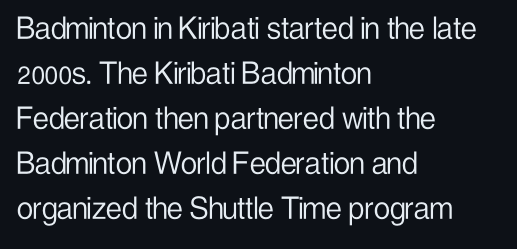
The image shows 36 px light, condensed sans-serif type, upright; set left-aligned, normal line spacing (1.25x), normal letter spacing, not underlined; low stroke contrast and a medium x-height.
